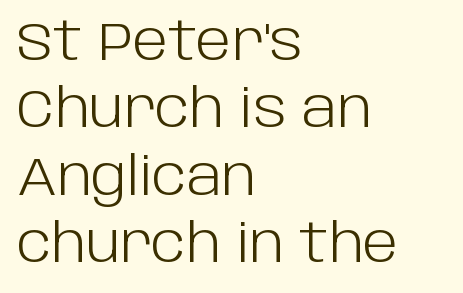
Here the designer chose a conventional face with non-uniform glyph widths. The zone under the glyphs is completely vacant. The ragged edge is on the right, which tells us the setting is flush left. Style check: upright.
